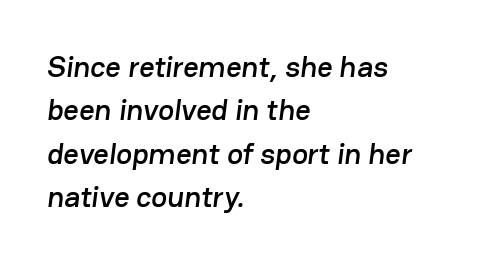
Q: Is the typeface a serif or a sans-serif typeface? A: Sans-serif.
Q: Is the text underlined? A: No.
Q: How is the paragraph aligned? A: Left-aligned.
Q: Is the spacing between letters normal or unusually wide? A: Normal.
Q: Is the spacing between lines tight, normal or loose? A: Normal.
Q: Width (condensed, normal, or wide)? A: Normal.
Q: Stroke contrast? A: Low.
Q: x-height? A: Medium.
Q: Monospaced? A: No.
